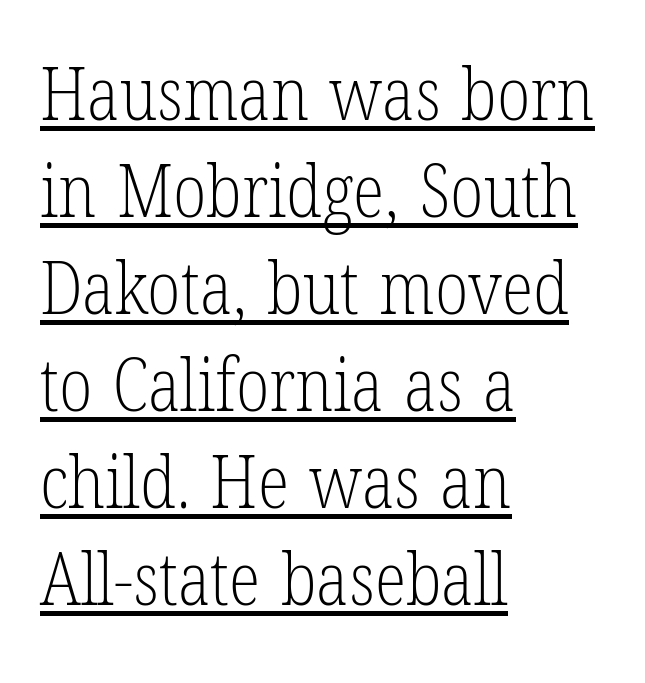
Q: Is the text bold? A: No.
Q: Is the text italic (slanted)? A: No, it is upright.
Q: Is the typeface a serif or a sans-serif typeface? A: Serif.
Q: Is the text underlined? A: Yes.
Q: How is the paragraph aligned? A: Left-aligned.
Q: Is the spacing between letters normal or unusually wide? A: Normal.
Q: Is the spacing between lines tight, normal or loose? A: Normal.
Q: Width (condensed, normal, or wide)? A: Condensed.
Q: Stroke contrast? A: Low.
Q: x-height? A: Medium.
Q: Monospaced? A: No.
